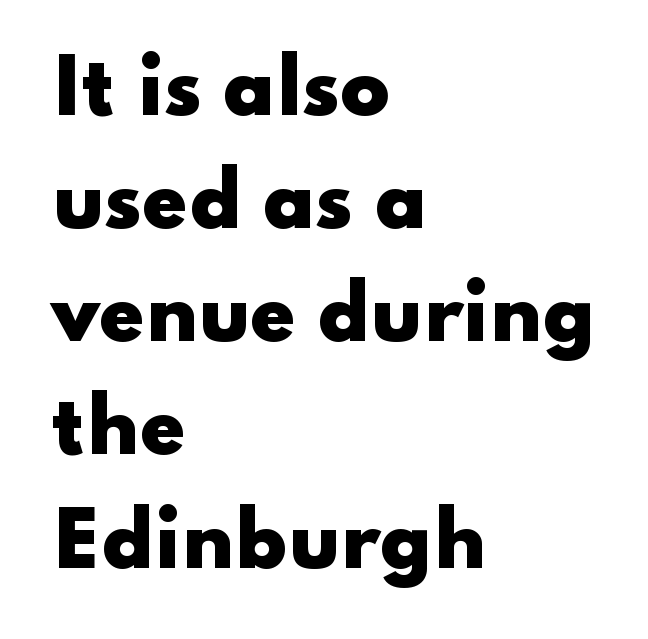
Ordinary non-slanted type is in use. Vertically, the passage feels balanced, rows spaced as you'd expect. The text was rendered using a sans face with plain stroke endings. Clear beneath every line of the passage.
